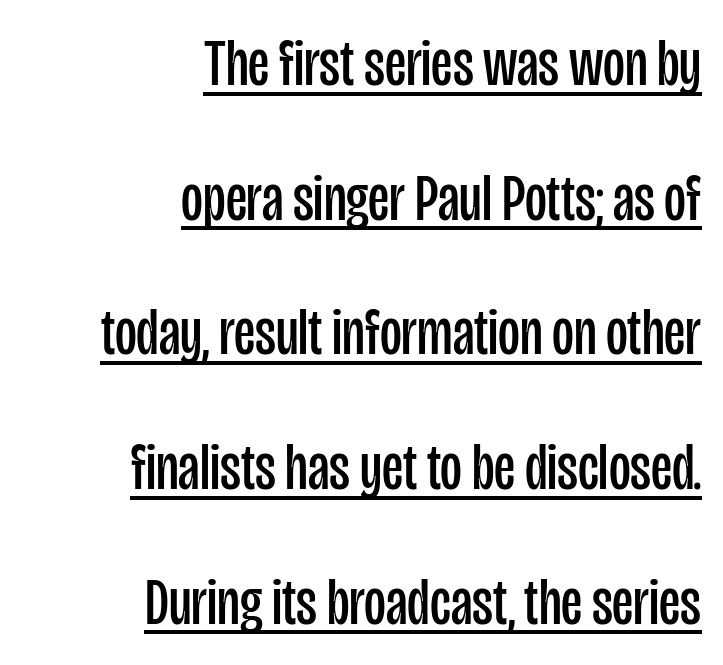
Q: Is the text bold? A: No.
Q: Is the text italic (slanted)? A: No, it is upright.
Q: Is the typeface a serif or a sans-serif typeface? A: Sans-serif.
Q: Is the text underlined? A: Yes.
Q: How is the paragraph aligned? A: Right-aligned.
Q: Is the spacing between letters normal or unusually wide? A: Normal.
Q: Is the spacing between lines tight, normal or loose? A: Loose.
Q: Width (condensed, normal, or wide)? A: Condensed.
Q: Stroke contrast? A: Low.
Q: x-height? A: Large.
Q: Monospaced? A: No.
